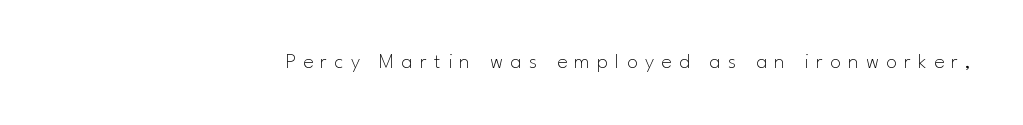
The image shows 22 px text type, upright; set right-aligned, unusually wide letter spacing (+0.33 em), not underlined.
